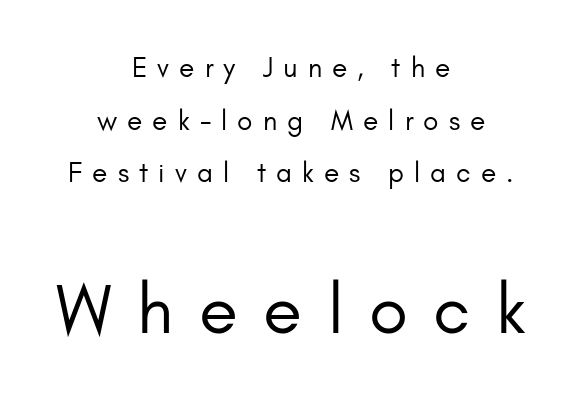
{"serif": "no", "italic": "no", "bold": "no", "weight": "regular", "width": "normal", "stroke_contrast": "low", "x_height": "small", "monospaced": "no", "underline": "no", "align": "center", "line_spacing_ratio": 1.88, "letter_spacing": "wide", "letter_spacing_em": 0.36, "larger_block": "second", "size_ratio": 2.54, "glyph_px": 71}
